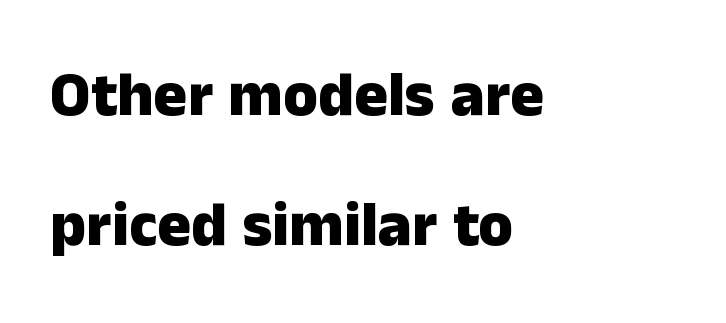
Q: Is the text bold? A: Yes.
Q: Is the text italic (slanted)? A: No, it is upright.
Q: Is the typeface a serif or a sans-serif typeface? A: Sans-serif.
Q: Is the text underlined? A: No.
Q: How is the paragraph aligned? A: Left-aligned.
Q: Is the spacing between letters normal or unusually wide? A: Normal.
Q: Is the spacing between lines tight, normal or loose? A: Loose.
Q: Width (condensed, normal, or wide)? A: Normal.
Q: Stroke contrast? A: Low.
Q: x-height? A: Medium.
Q: Monospaced? A: No.
